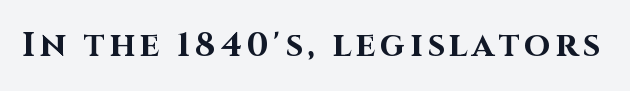
Heavy-handed strokes throughout: this text is bold. This rendering features lettering with no underline. The font family rendered here belongs to the sans-serif group. The typography opts for an upright posture over an oblique one. Here the designer chose a conventional face with non-uniform glyph widths.
